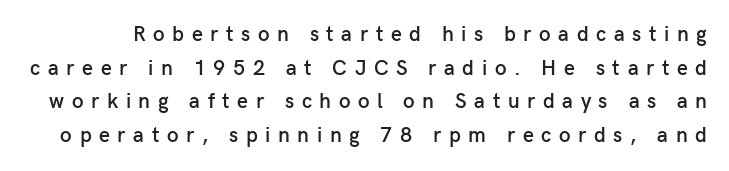
{"italic": "no", "bold": "semi", "underline": "no", "line_spacing": "normal", "line_spacing_ratio": 1.6, "letter_spacing": "wide", "letter_spacing_em": 0.36, "glyph_px": 21}
